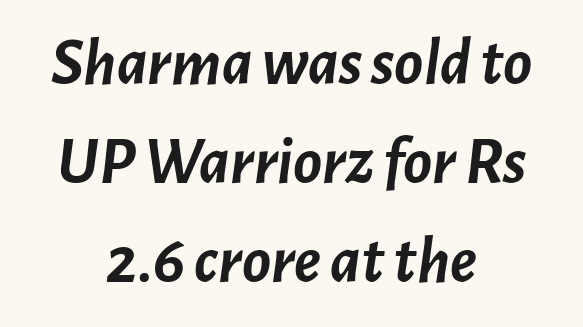
Students, this is bold: see how much ink each stroke carries. The whitespace from short lines is split evenly between both sides. Interline gaps are of average width in this sample. Note the varied advance widths — an 'i' is clearly narrower than an 'm'.
